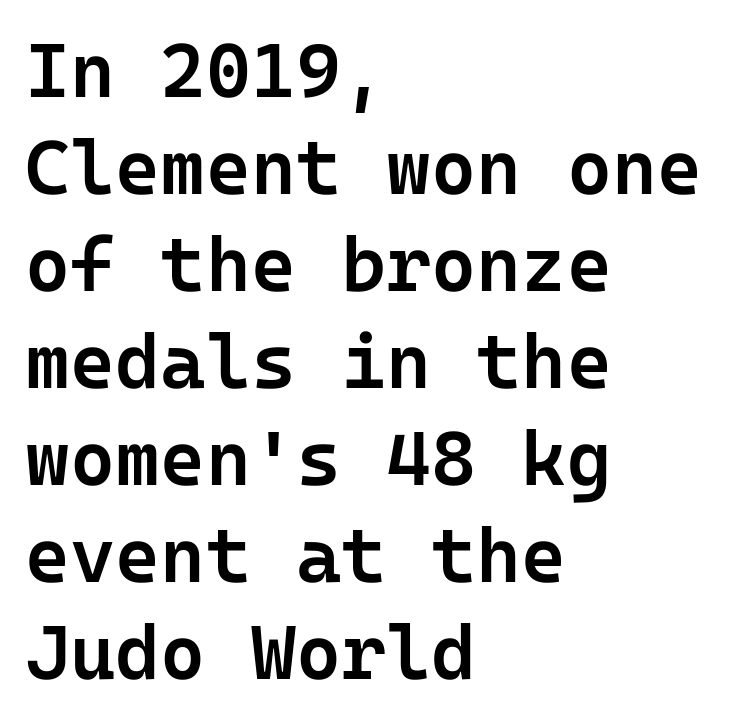
The image shows 77 px semibold sans-serif type, upright; set left-aligned, normal line spacing (1.26x), normal letter spacing, not underlined; low stroke contrast and a medium x-height.
